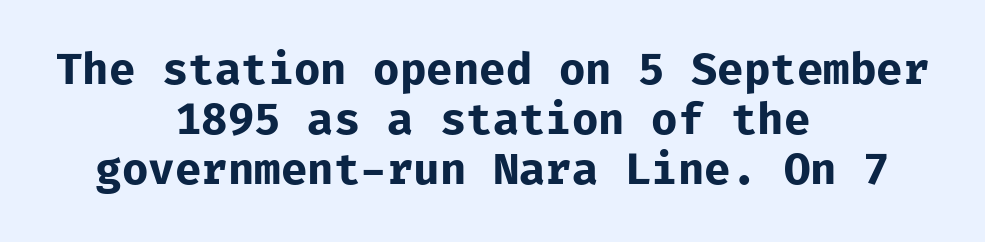
The image shows 43 px bold sans-serif type, upright, monospaced; set centered, line spacing 1.16x, normal letter spacing, not underlined; low stroke contrast and a medium x-height.
